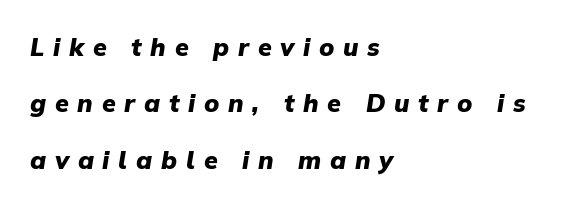
Q: Is the text bold? A: Yes.
Q: Is the text italic (slanted)? A: Yes, it leans right by about 9 degrees.
Q: Is the text underlined? A: No.
Q: How is the paragraph aligned? A: Left-aligned.
Q: Is the spacing between letters normal or unusually wide? A: Unusually wide.
Q: Is the spacing between lines tight, normal or loose? A: Loose.
